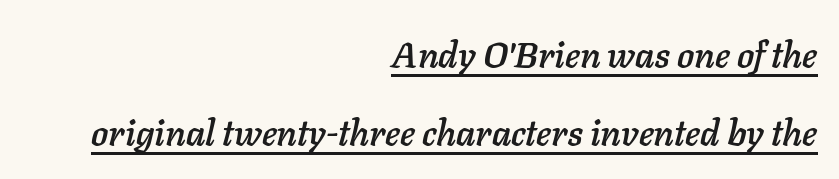
{"italic": "yes", "lean": "right", "slant_degrees": 11, "width": "normal", "stroke_contrast": "low", "x_height": "medium", "monospaced": "no", "underline": "yes", "align": "right", "line_spacing": "loose", "line_spacing_ratio": 2.16, "letter_spacing": "normal", "letter_spacing_em": 0.0, "glyph_px": 36}
